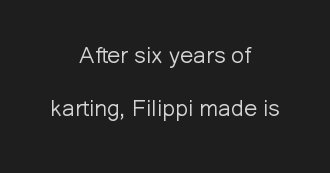
{"italic": "no", "bold": "no", "underline": "no", "align": "center", "line_spacing": "loose", "line_spacing_ratio": 2.3, "letter_spacing": "normal", "letter_spacing_em": 0.0, "glyph_px": 23}
